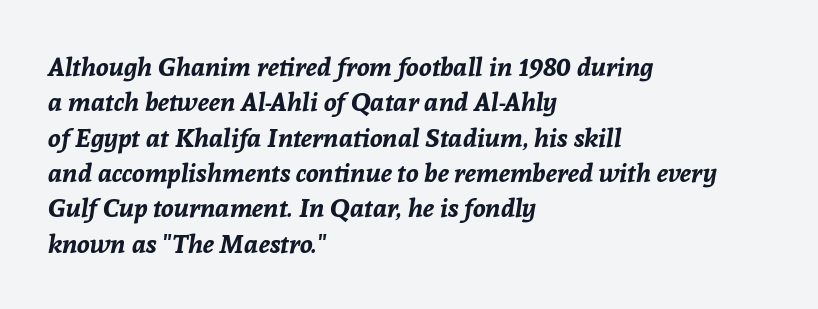
Honestly, the letter spacing is just normal — you wouldn't notice it. Line beginnings align vertically; line endings do not. In terms of posture, this sample is oblique. Typesetter's note: full bold, strokes at maximum text heaviness.
